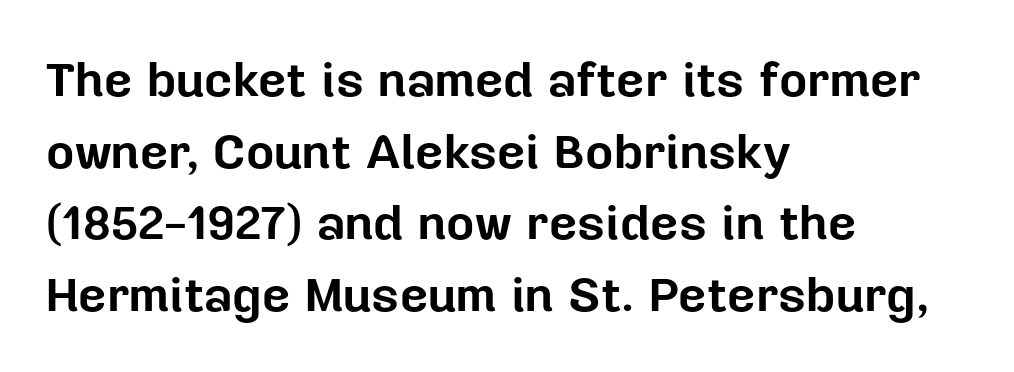
Q: Is the text bold? A: Yes.
Q: Is the text italic (slanted)? A: No, it is upright.
Q: Is the typeface a serif or a sans-serif typeface? A: Sans-serif.
Q: Is the text underlined? A: No.
Q: How is the paragraph aligned? A: Left-aligned.
Q: Is the spacing between letters normal or unusually wide? A: Normal.
Q: Is the spacing between lines tight, normal or loose? A: Normal.
Q: Width (condensed, normal, or wide)? A: Normal.
Q: Stroke contrast? A: Low.
Q: x-height? A: Medium.
Q: Monospaced? A: No.
